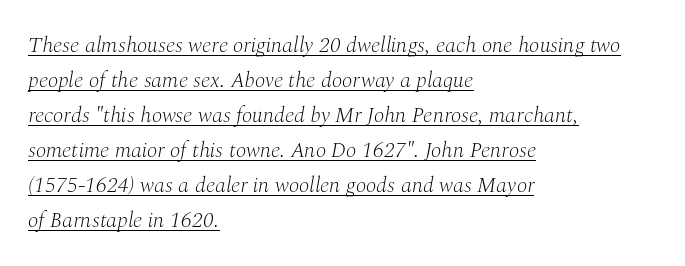
Q: Is the text bold? A: No.
Q: Is the text italic (slanted)? A: Yes, it leans right by about 10 degrees.
Q: Is the text underlined? A: Yes.
Q: How is the paragraph aligned? A: Left-aligned.
Q: Is the spacing between letters normal or unusually wide? A: Normal.
Q: Is the spacing between lines tight, normal or loose? A: Normal.
